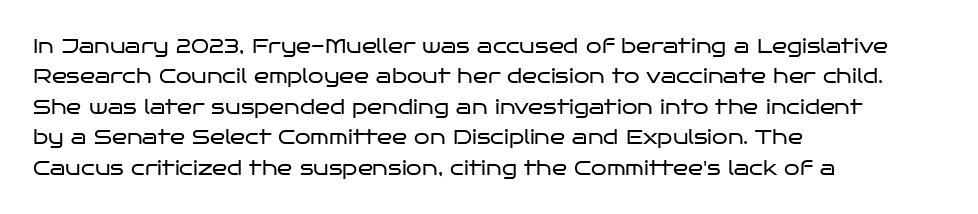
The image shows 20 px text type, upright; set left-aligned, normal line spacing (1.52x), normal letter spacing, not underlined.
